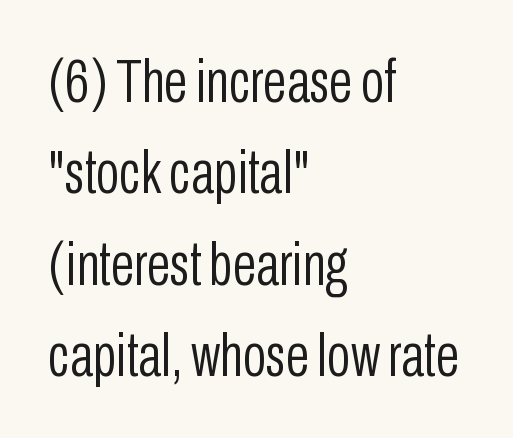
{"serif": "no", "italic": "no", "bold": "no", "weight": "light", "width": "condensed", "stroke_contrast": "low", "x_height": "medium", "monospaced": "no", "underline": "no", "align": "left", "line_spacing": "normal", "line_spacing_ratio": 1.5, "letter_spacing": "normal", "letter_spacing_em": 0.0, "glyph_px": 61}
